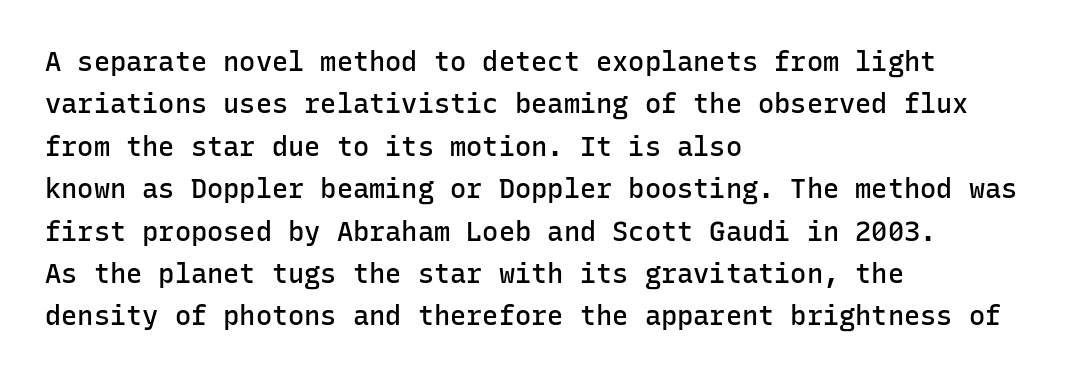
{"italic": "no", "bold": "semi", "underline": "no", "align": "left", "line_spacing": "normal", "line_spacing_ratio": 1.57, "letter_spacing": "normal", "letter_spacing_em": 0.0, "glyph_px": 27}
